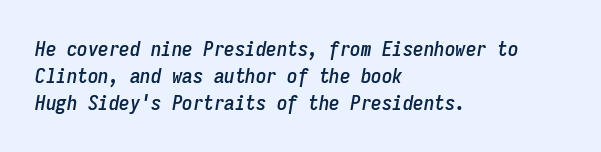
Notice how the passage keeps a crisp vertical edge on the left only. These lines sit exactly where default settings would place them. If you drew a line through each stem, it would be angled. Each row of text sits above clean, open space. What stands out about the letter spacing? Nothing — it is the standard amount.
